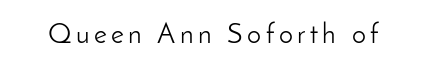
The image shows 28 px light sans-serif type, upright; set not underlined; low stroke contrast and a small x-height.
